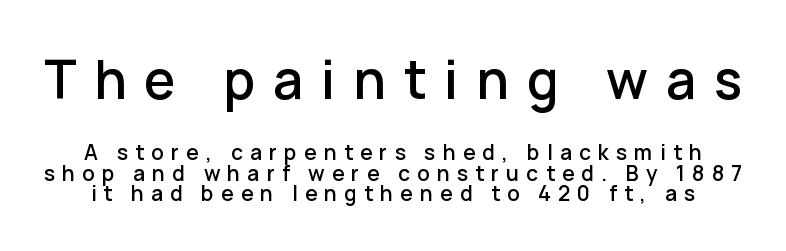
{"serif": "no", "italic": "no", "width": "normal", "stroke_contrast": "low", "x_height": "medium", "monospaced": "no", "underline": "no", "line_spacing": "tight", "line_spacing_ratio": 0.99, "letter_spacing": "wide", "letter_spacing_em": 0.34, "larger_block": "first", "size_ratio": 2.52, "glyph_px": 53}
